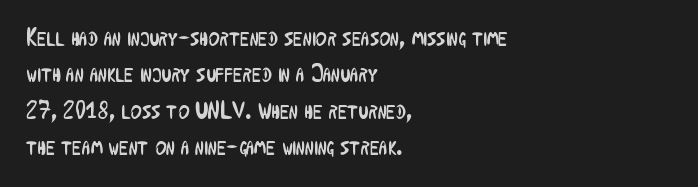
Q: Is the text bold? A: No.
Q: Is the text italic (slanted)? A: No, it is upright.
Q: Is the text underlined? A: No.
Q: How is the paragraph aligned? A: Left-aligned.
Q: Is the spacing between letters normal or unusually wide? A: Normal.
Q: Is the spacing between lines tight, normal or loose? A: Normal.
